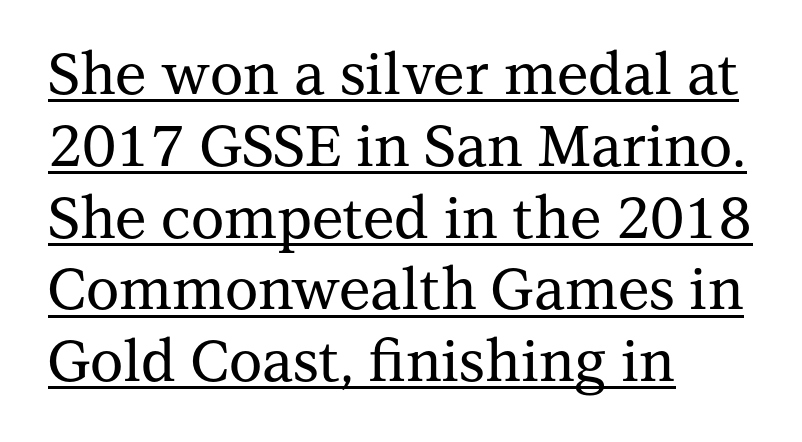
{"serif": "yes", "italic": "no", "width": "normal", "stroke_contrast": "medium", "x_height": "medium", "monospaced": "no", "underline": "yes", "align": "left", "line_spacing": "normal", "line_spacing_ratio": 1.26, "letter_spacing": "normal", "letter_spacing_em": 0.0, "glyph_px": 57}
